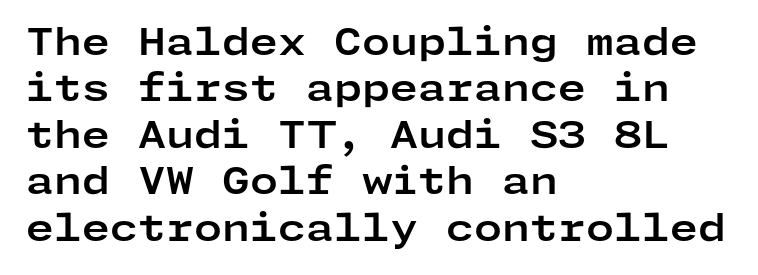
Nope, no serifs anywhere on these letters. The rendering keeps characters at their native spacing. A typesetter would mark this as roman, not italic. Leading: standard.
